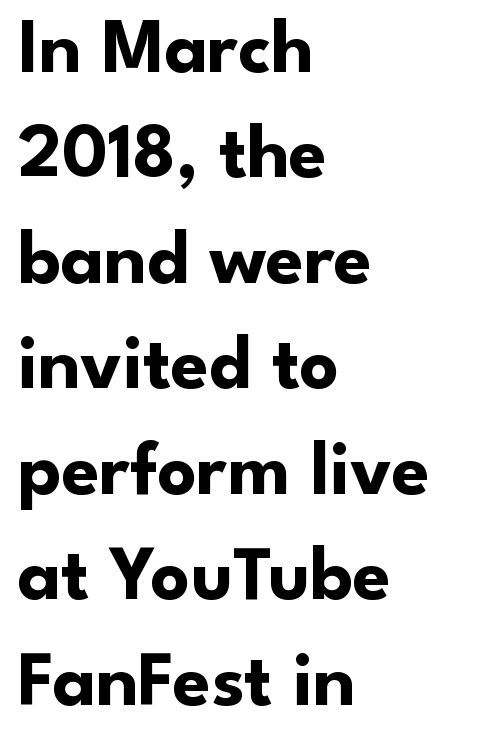
Q: Is the text bold? A: Yes.
Q: Is the text italic (slanted)? A: No, it is upright.
Q: Is the typeface a serif or a sans-serif typeface? A: Sans-serif.
Q: Is the text underlined? A: No.
Q: How is the paragraph aligned? A: Left-aligned.
Q: Is the spacing between letters normal or unusually wide? A: Normal.
Q: Is the spacing between lines tight, normal or loose? A: Normal.
Q: Width (condensed, normal, or wide)? A: Normal.
Q: Stroke contrast? A: Low.
Q: x-height? A: Small.
Q: Monospaced? A: No.
